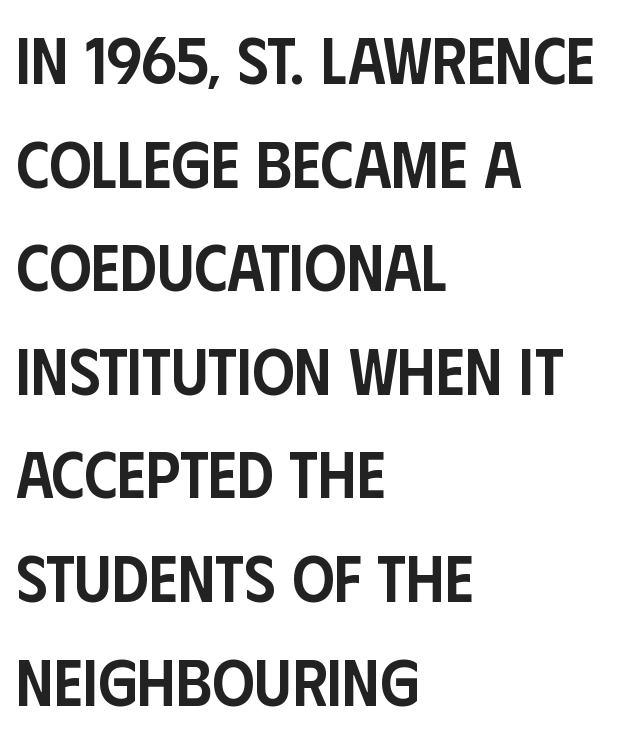
The rendering uses a semibold face; strokes are thickened but not to full bold. Notice how descenders clear the ascenders below comfortably — that's standard leading. The face used here is a sans, in the tradition of grotesques and geometrics. A student would call this left alignment; a typographer would say flush left, rag right. Honestly, the letter spacing is just normal — you wouldn't notice it. Glance below the letters and you will spot only blank space.
